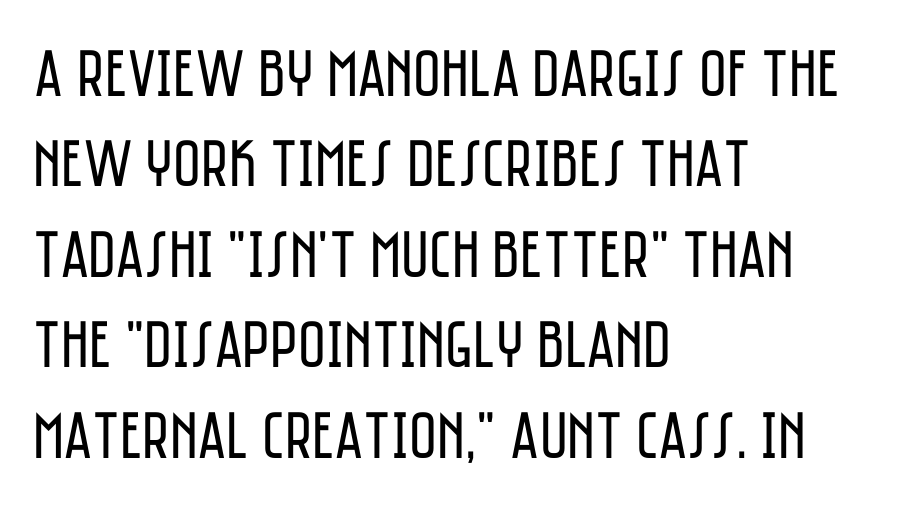
The image shows 67 px regular-weight, condensed sans-serif type, upright; set left-aligned, normal line spacing (1.35x), normal letter spacing, not underlined; low stroke contrast and a large x-height.
